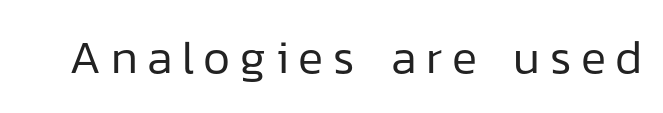
{"serif": "no", "italic": "no", "bold": "no", "weight": "regular", "width": "normal", "stroke_contrast": "low", "x_height": "medium", "monospaced": "no", "underline": "no", "letter_spacing": "wide", "letter_spacing_em": 0.2, "glyph_px": 47}
